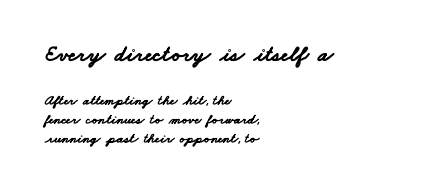
Plain, unruled lines of type. The rendering anchors every line to the left-hand side. Look at the tracking — it's just the regular setting, nothing added. This is heavy type, rendered in bold.
